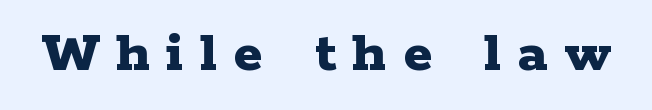
{"serif": "yes", "italic": "no", "bold": "yes", "weight": "bold", "width": "wide", "stroke_contrast": "low", "x_height": "medium", "monospaced": "no", "underline": "no", "letter_spacing": "wide", "letter_spacing_em": 0.27, "glyph_px": 61}
